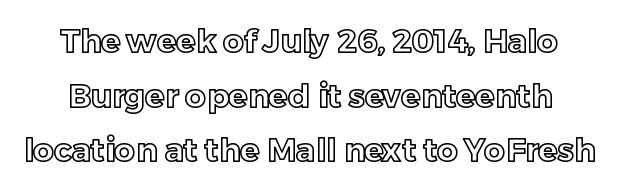
The image shows 32 px text type, upright; set line spacing 1.71x, normal letter spacing, not underlined; a medium x-height.
